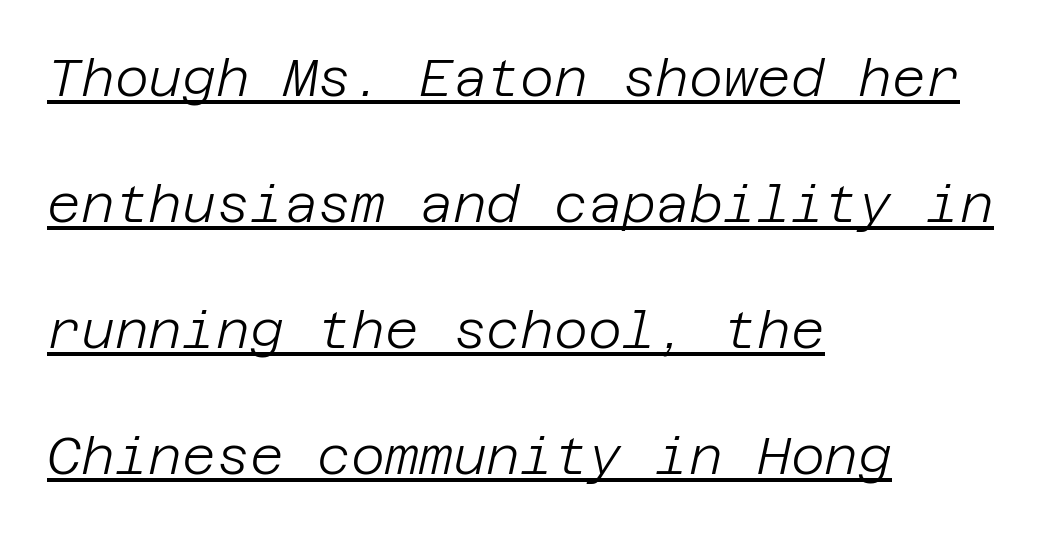
The image shows 52 px light type, italic (leaning right); set left-aligned, loose line spacing (2.42x), normal letter spacing, underlined; low stroke contrast and a large x-height.
